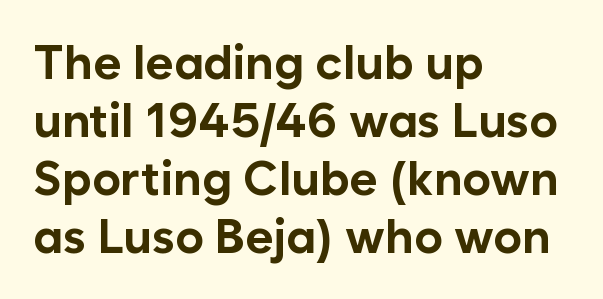
{"serif": "no", "italic": "no", "bold": "yes", "weight": "bold", "width": "normal", "stroke_contrast": "low", "x_height": "medium", "monospaced": "no", "underline": "no", "align": "left", "line_spacing_ratio": 1.21, "letter_spacing": "normal", "letter_spacing_em": 0.0, "glyph_px": 48}
